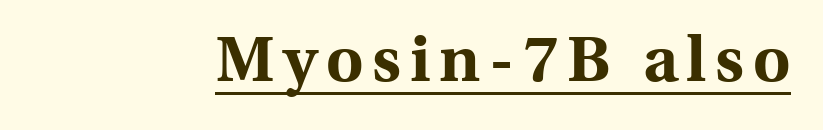
This is roman type, the default non-slanted kind. A typesetter would call this proportional, since set widths differ per character. You can see a thin bar hugging the bottom of the glyphs. Caption: bold face, heavy strokes. The glyphs in this specimen are seriffed.
